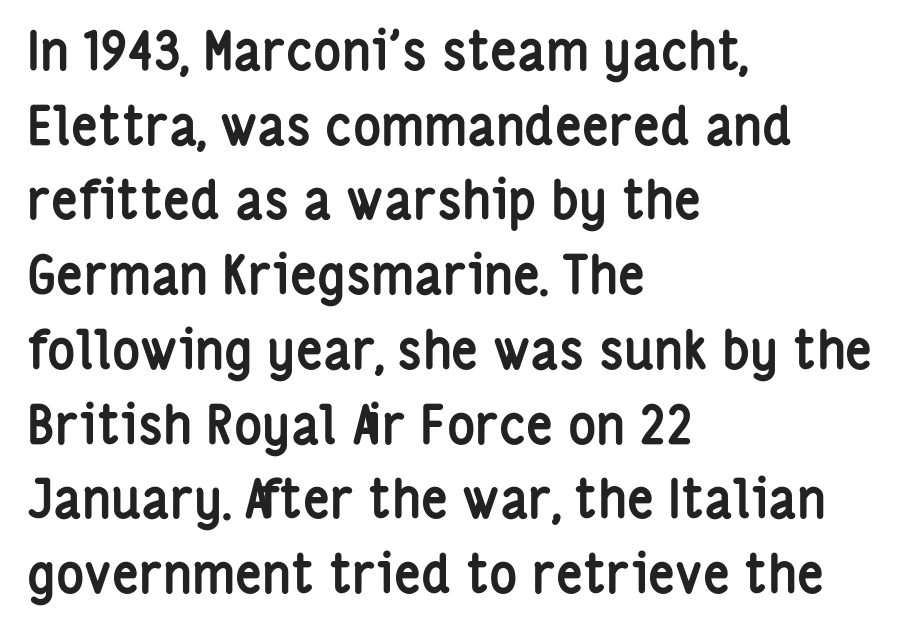
{"serif": "no", "italic": "no", "bold": "yes", "weight": "semibold", "width": "condensed", "stroke_contrast": "low", "x_height": "medium", "monospaced": "no", "underline": "no", "align": "left", "line_spacing": "normal", "line_spacing_ratio": 1.41, "letter_spacing": "normal", "letter_spacing_em": 0.0, "glyph_px": 53}
